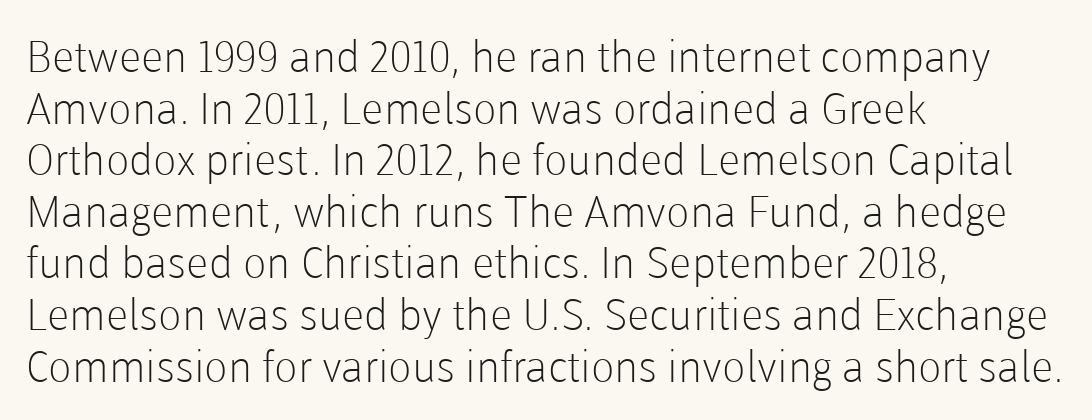
Note the varied advance widths — an 'i' is clearly narrower than an 'm'. The characters display no serif detailing; their extremities are plain. The paragraph shown leans on its left margin. Quick note: underline off. The font sits on the lighter half of the weight spectrum, regular included. This rendering leaves character spacing at its baseline value.
